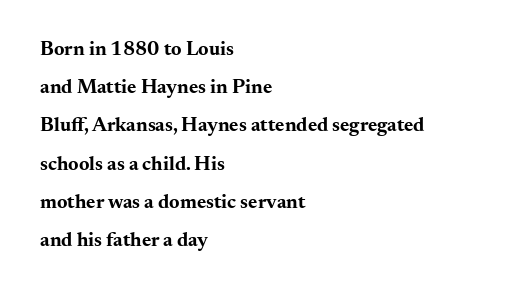
The image shows 20 px bold type, upright; set left-aligned, loose line spacing (1.91x), normal letter spacing, not underlined.
